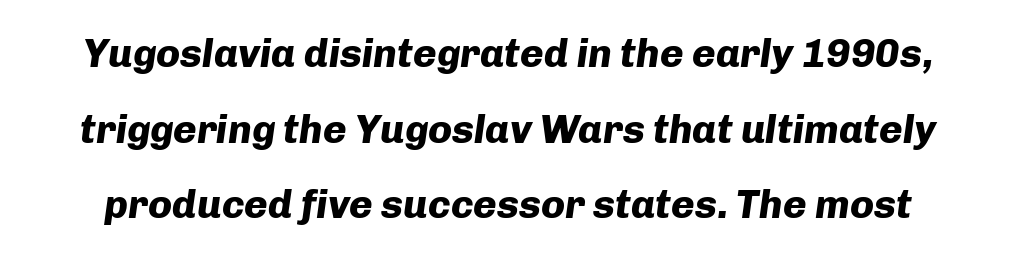
{"italic": "yes", "lean": "right", "slant_degrees": 8, "bold": "yes", "weight": "heavy", "width": "normal", "stroke_contrast": "low", "x_height": "medium", "monospaced": "no", "underline": "no", "line_spacing_ratio": 1.89, "letter_spacing": "normal", "letter_spacing_em": 0.0, "glyph_px": 40}
